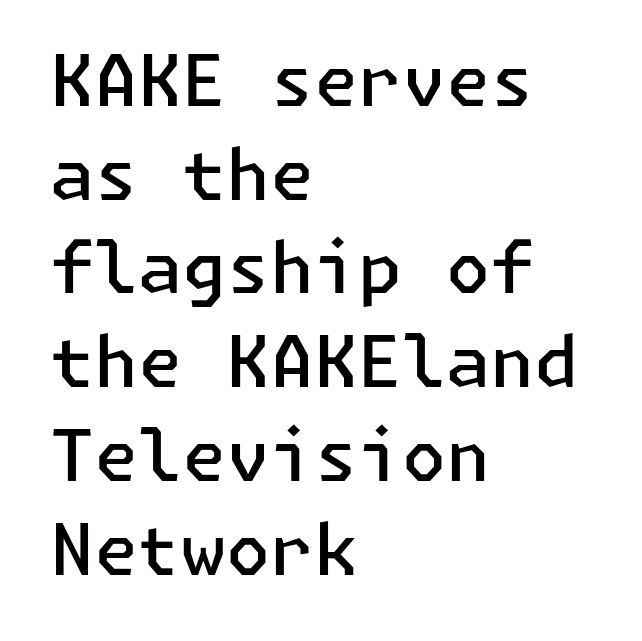
Check the space under the baseline: it is left empty. The letterforms sit shoulder to shoulder at normal distance. Every character sits straight up, as roman type does. If you drew a ruler down the left edge, every line would touch it. Typographically, this falls in the sans-serif category.
